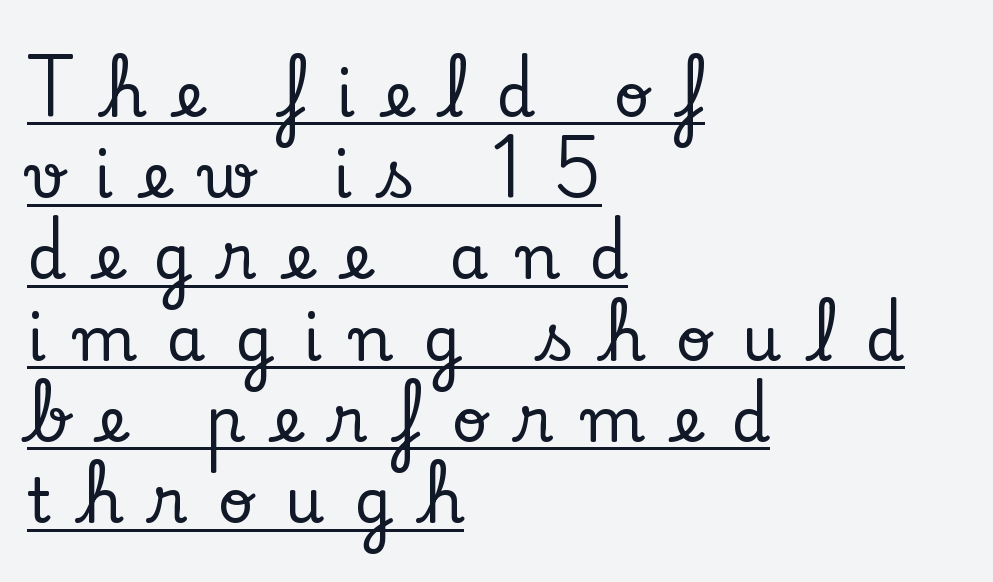
Casual observation: everything's shoved over to the left. Note the varied advance widths — an 'i' is clearly narrower than an 'm'. A typographer would call this underscored text. This rendering widens character spacing well past its baseline value. This block has exactly the height ordinary leading produces.
